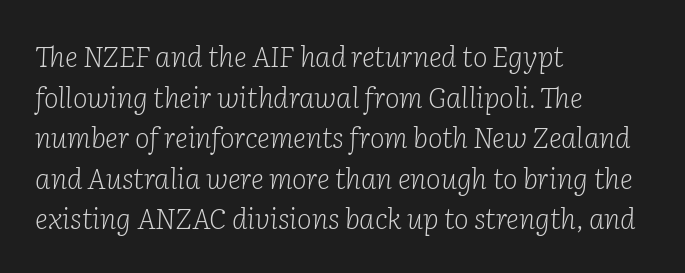
{"serif": "yes", "italic": "yes", "lean": "right", "slant_degrees": 2, "bold": "no", "weight": "light", "width": "normal", "stroke_contrast": "low", "x_height": "medium", "monospaced": "no", "underline": "no", "align": "left", "line_spacing": "normal", "line_spacing_ratio": 1.45, "letter_spacing": "normal", "letter_spacing_em": 0.0, "glyph_px": 28}
